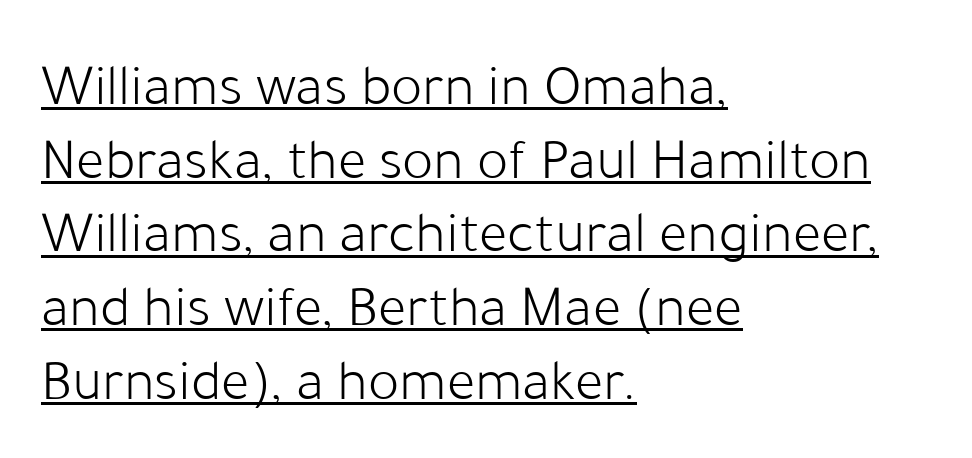
Q: Is the text bold? A: No.
Q: Is the text italic (slanted)? A: No, it is upright.
Q: Is the typeface a serif or a sans-serif typeface? A: Sans-serif.
Q: Is the text underlined? A: Yes.
Q: How is the paragraph aligned? A: Left-aligned.
Q: Is the spacing between letters normal or unusually wide? A: Normal.
Q: Is the spacing between lines tight, normal or loose? A: Normal.
Q: Width (condensed, normal, or wide)? A: Normal.
Q: Stroke contrast? A: Low.
Q: x-height? A: Medium.
Q: Monospaced? A: No.
